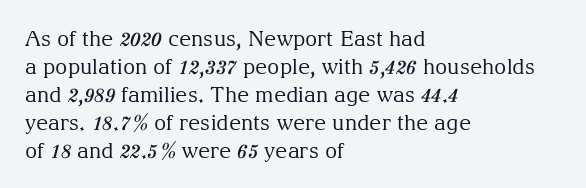
The paragraph has a hard left edge and a soft right edge. Rows of type keep a routine distance in the vertical direction. The letters sit at their default tracking, neither squeezed nor spread. Posture: vertical.
